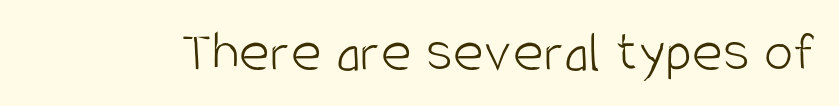
This sample uses a sans-serif face. Unlike italic type, these characters show no tilt at all. Heaviness? Minimal to ordinary, like unemphasized prose. Has an underline been added? It has not. Students, note that the glyphs here touch the page at normal intervals. The rendering uses natural spacing where letterforms have individual widths.
